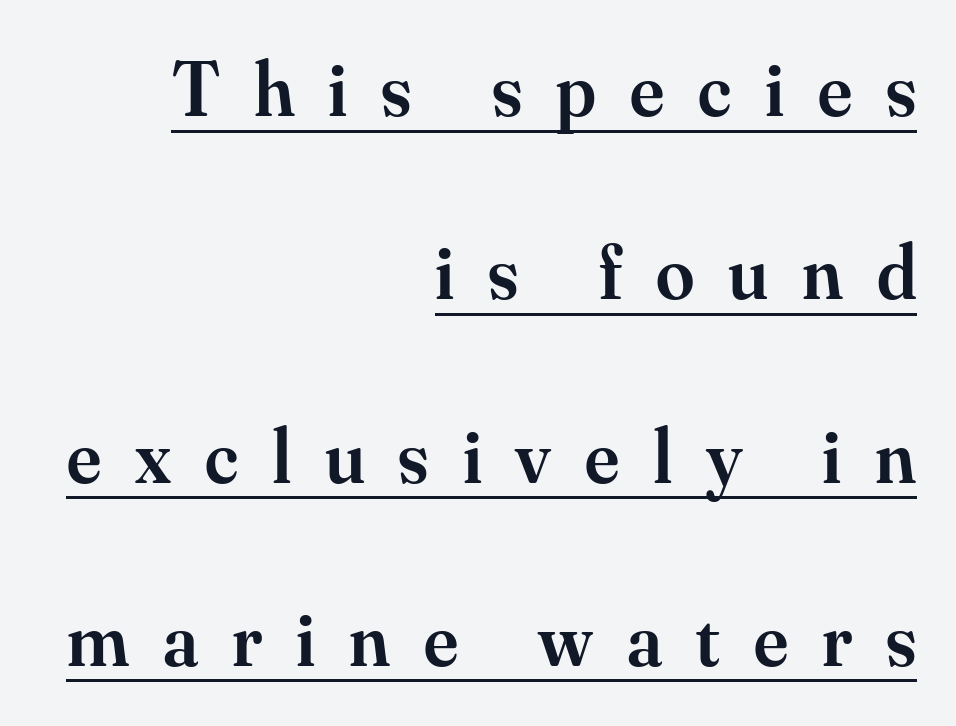
Typographic density is moderately raised because the face is semibold. You could not count columns in this text — the font is proportionally spaced. You can see a thin bar hugging the bottom of the glyphs. The letters stand upright; this is a roman face. Loose tracking; the words dissolve into strings of separated letters. This rendering employs a face with finishing strokes, i.e., a serif.
